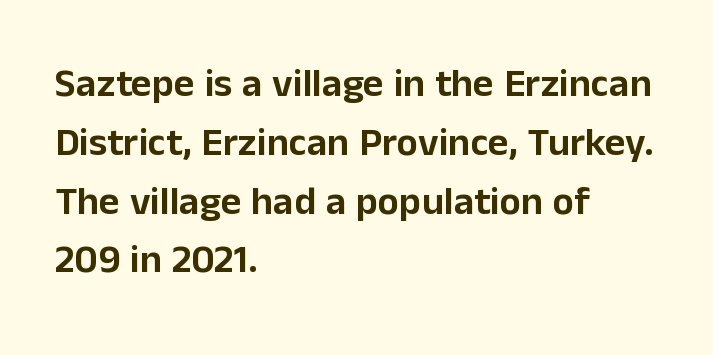
Regarding serifs, this sample does without them. The lines are quadded left. The axis of the letterforms is exactly vertical. One glance says typical: line gaps are just what's usual. The area under the type is left untouched. Spacing verdict: proportional, widths tailored to each character.
